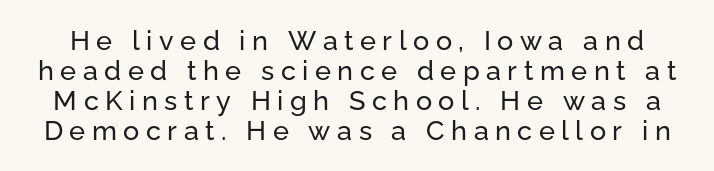
The space beneath each line is pristine and unruled. Vertically, the passage feels compressed, each row crowding the next. Unlike italic type, these characters show no tilt at all. Words appear elongated and porous because spacing is wide.
